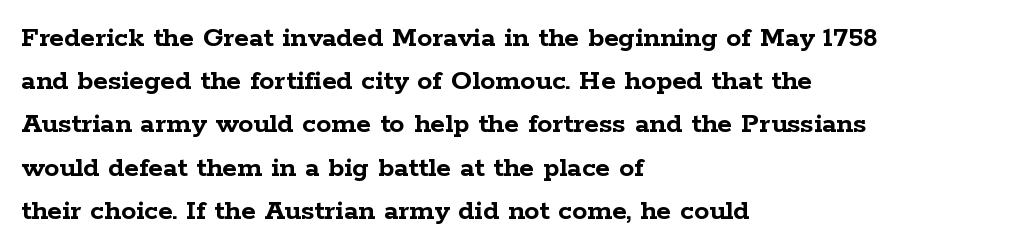
{"serif": "yes", "italic": "no", "bold": "yes", "weight": "semibold", "width": "wide", "stroke_contrast": "low", "x_height": "medium", "monospaced": "no", "underline": "no", "align": "left", "line_spacing": "normal", "line_spacing_ratio": 1.44, "letter_spacing": "normal", "letter_spacing_em": 0.0, "glyph_px": 30}
